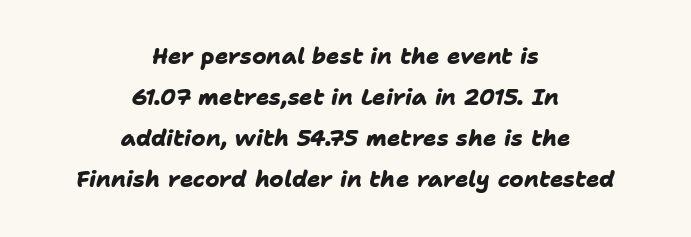
Is the type bold? Yes — the strokes are clearly thick and heavy. Between one letter and the next there's only the usual sliver of space. A student would call this center alignment; a typographer would say set centered. Rule under the text: the space is simply empty.
